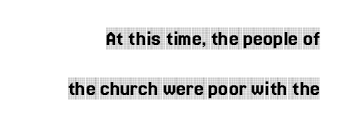
{"italic": "no", "underline": "no", "line_spacing": "loose", "line_spacing_ratio": 2.29, "letter_spacing": "normal", "letter_spacing_em": 0.0, "glyph_px": 22}
